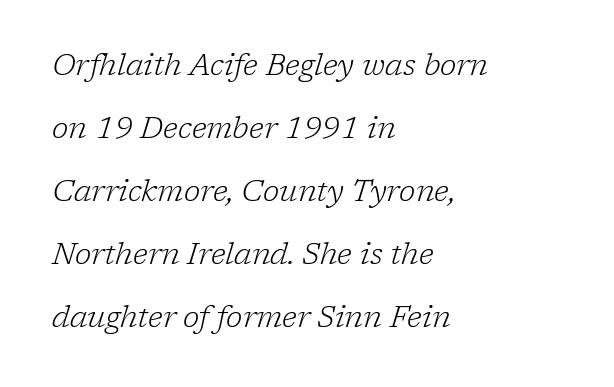
{"serif": "yes", "italic": "yes", "lean": "right", "slant_degrees": 17, "bold": "no", "weight": "light", "width": "normal", "stroke_contrast": "low", "x_height": "medium", "monospaced": "no", "underline": "no", "align": "left", "line_spacing": "loose", "line_spacing_ratio": 2.1, "letter_spacing": "normal", "letter_spacing_em": 0.0, "glyph_px": 30}
